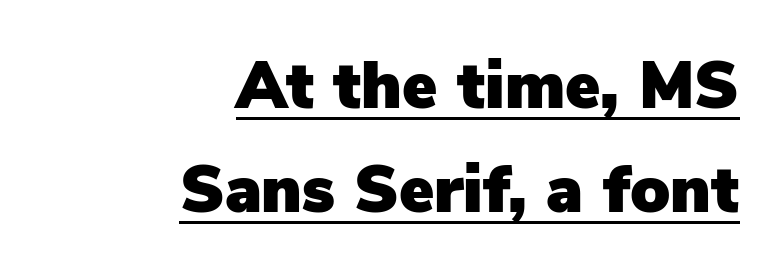
Serifs: no, the terminals of the letterforms are clean. Between one letter and the next there's only the usual sliver of space. The paragraph shown leans on its right margin. The letters stand upright; this is a roman face.
